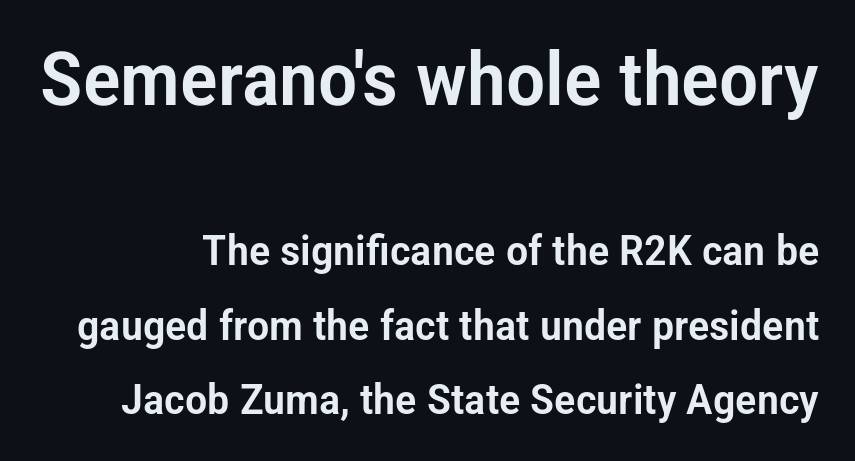
The image shows 74 px condensed sans-serif type, upright; set line spacing 1.77x, normal letter spacing, not underlined; the first (top) block is 1.76x larger; low stroke contrast and a medium x-height.
